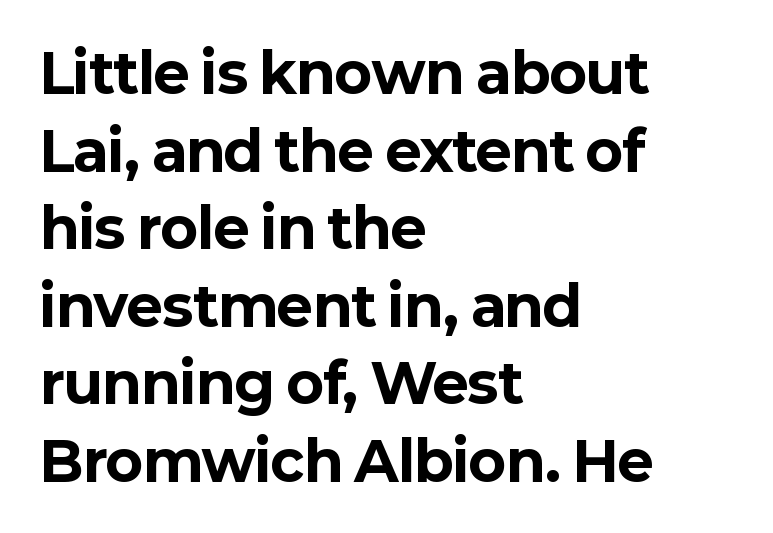
The image shows 55 px bold sans-serif type, upright; set left-aligned, normal line spacing (1.41x), normal letter spacing, not underlined; low stroke contrast and a medium x-height.
